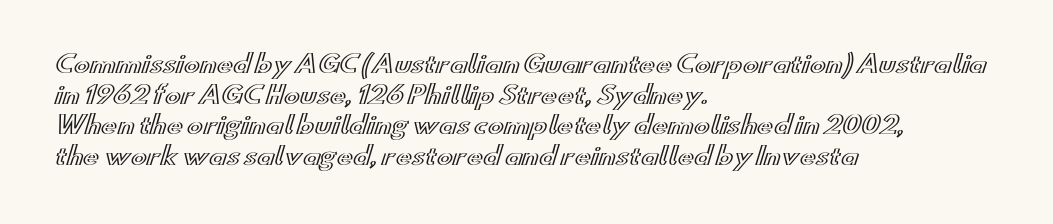
{"underline": "no", "align": "left", "line_spacing": "normal", "line_spacing_ratio": 1.28, "letter_spacing": "normal", "letter_spacing_em": 0.0, "glyph_px": 24}
